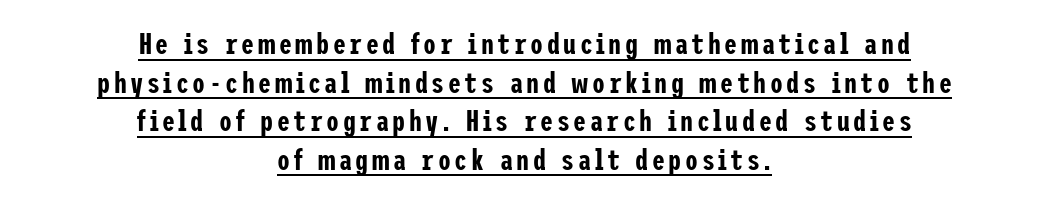
Q: Is the text italic (slanted)? A: No, it is upright.
Q: Is the typeface a serif or a sans-serif typeface? A: Sans-serif.
Q: Is the text underlined? A: Yes.
Q: How is the paragraph aligned? A: Centered.
Q: Is the spacing between lines tight, normal or loose? A: Normal.
Q: Width (condensed, normal, or wide)? A: Condensed.
Q: Stroke contrast? A: Low.
Q: x-height? A: Medium.
